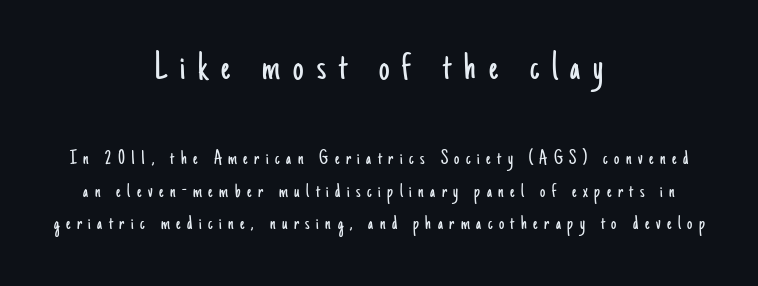
Q: Is the text bold? A: No.
Q: Is the text italic (slanted)? A: No, it is upright.
Q: Is the typeface a serif or a sans-serif typeface? A: Sans-serif.
Q: Is the text underlined? A: No.
Q: How is the paragraph aligned? A: Centered.
Q: Is the spacing between letters normal or unusually wide? A: Unusually wide.
Q: Is the spacing between lines tight, normal or loose? A: Normal.
Q: Which block of text is set in a larger size, the first (top) or the second (bottom)? A: The first (top) one.
Q: Width (condensed, normal, or wide)? A: Condensed.
Q: Stroke contrast? A: Low.
Q: x-height? A: Small.
Q: Monospaced? A: No.
